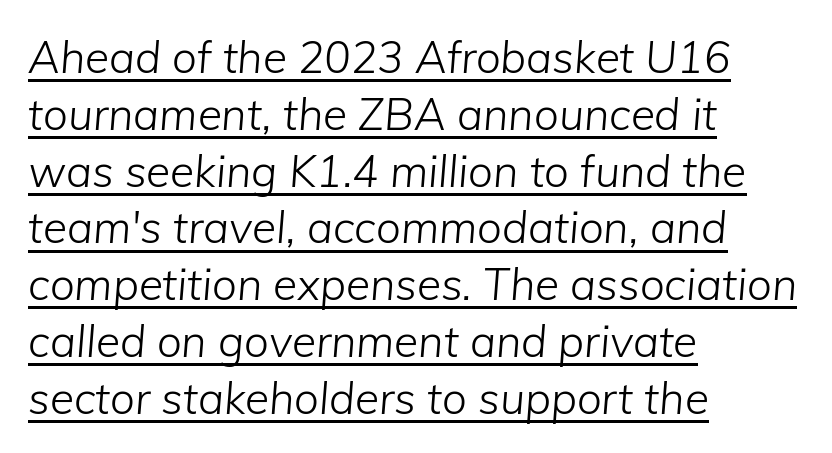
Caption: standard tracking, unaltered. Is the stroke heavy? The answer is a plain regular-or-lighter. Here the designer chose a conventional face with non-uniform glyph widths. The typesetter has applied underlining to the passage shown.
